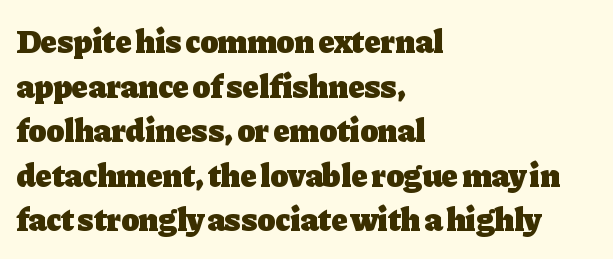
{"serif": "yes", "italic": "no", "bold": "yes", "weight": "heavy", "width": "normal", "stroke_contrast": "low", "x_height": "medium", "monospaced": "no", "underline": "no", "align": "left", "line_spacing": "normal", "line_spacing_ratio": 1.35, "letter_spacing": "normal", "letter_spacing_em": 0.0, "glyph_px": 33}
